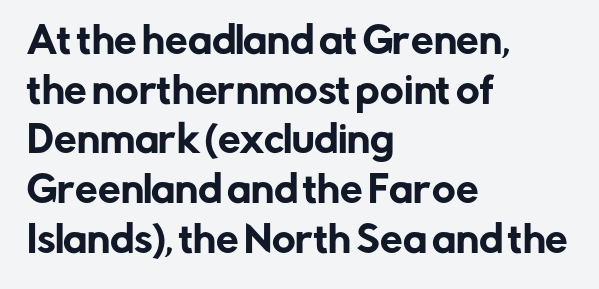
The image shows 36 px sans-serif type, upright; set left-aligned, normal line spacing (1.38x), normal letter spacing, not underlined; low stroke contrast and a medium x-height.
